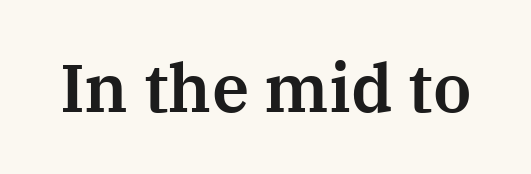
{"serif": "yes", "italic": "no", "width": "normal", "stroke_contrast": "medium", "x_height": "medium", "monospaced": "no", "underline": "no", "letter_spacing": "normal", "letter_spacing_em": 0.0, "glyph_px": 67}
